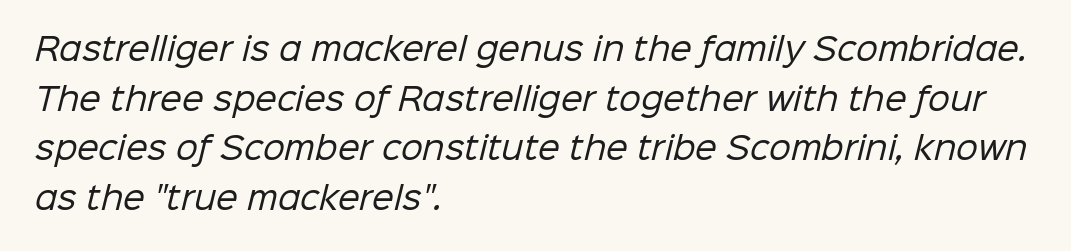
Vertically, the passage feels balanced, rows spaced as you'd expect. A typesetter would call this zero additional tracking. The text block is weighted toward the left margin, trailing off unevenly rightward. Weight class: somewhere from thin through regular. Lines of text with bare space underneath. The font family rendered here belongs to the sans-serif group.
